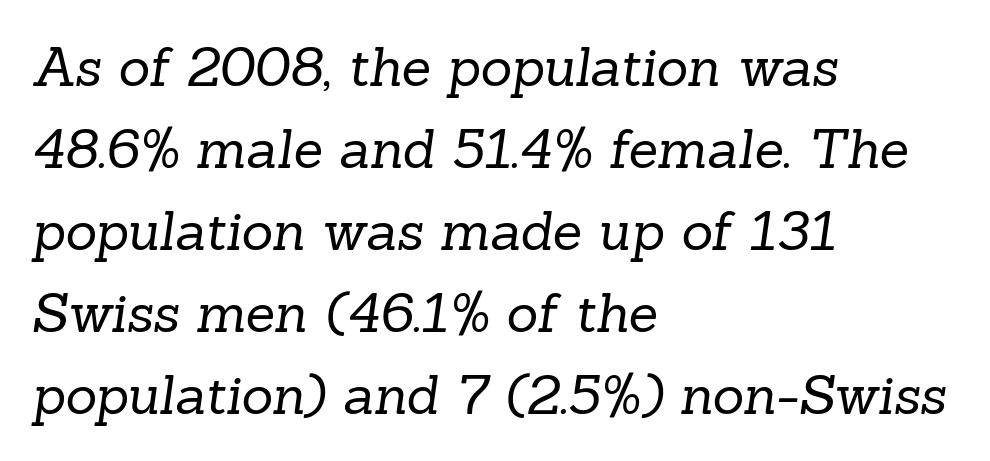
Q: Is the text bold? A: No.
Q: Is the typeface a serif or a sans-serif typeface? A: Serif.
Q: Is the text underlined? A: No.
Q: How is the paragraph aligned? A: Left-aligned.
Q: Is the spacing between letters normal or unusually wide? A: Normal.
Q: Is the spacing between lines tight, normal or loose? A: Normal.
Q: Width (condensed, normal, or wide)? A: Normal.
Q: Stroke contrast? A: Low.
Q: x-height? A: Medium.
Q: Monospaced? A: No.
